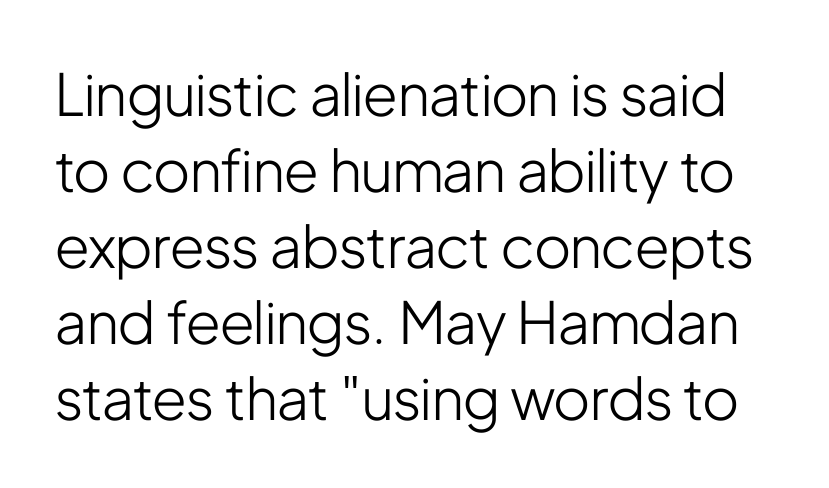
Looks like regular typesetting: each glyph gets only the width it needs. The letters stand upright; this is a roman face. Heft: none added — not bold. Inter-character spacing is left at the font's built-in metrics.
